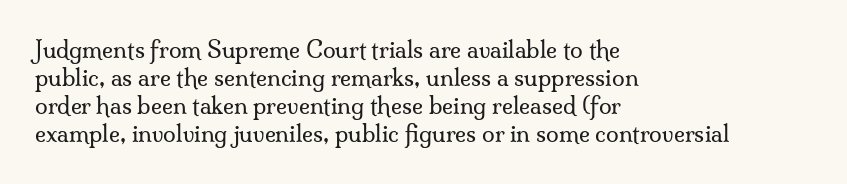
Every stem runs plumb, perpendicular to the baseline. Layout note: lines flush left. Decoration check: the copy has no underline. Short note: letters normally spaced.
